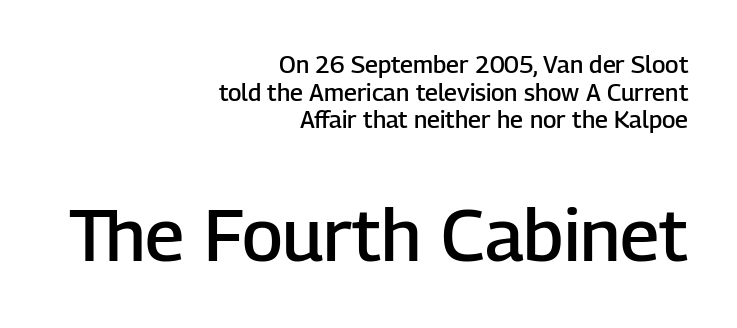
Q: Is the text bold? A: Semi-bold.
Q: Is the text italic (slanted)? A: No, it is upright.
Q: Is the typeface a serif or a sans-serif typeface? A: Sans-serif.
Q: Is the text underlined? A: No.
Q: How is the paragraph aligned? A: Right-aligned.
Q: Is the spacing between letters normal or unusually wide? A: Normal.
Q: Is the spacing between lines tight, normal or loose? A: Tight.
Q: Which block of text is set in a larger size, the first (top) or the second (bottom)? A: The second (bottom) one.
Q: Width (condensed, normal, or wide)? A: Normal.
Q: Stroke contrast? A: Low.
Q: x-height? A: Medium.
Q: Monospaced? A: No.
